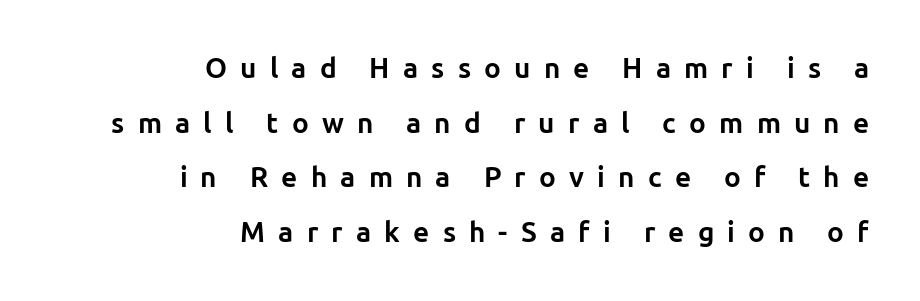
{"serif": "no", "italic": "no", "bold": "yes", "weight": "bold", "width": "normal", "stroke_contrast": "low", "x_height": "medium", "monospaced": "no", "underline": "no", "align": "right", "line_spacing": "loose", "line_spacing_ratio": 1.95, "letter_spacing": "wide", "letter_spacing_em": 0.47, "glyph_px": 28}
